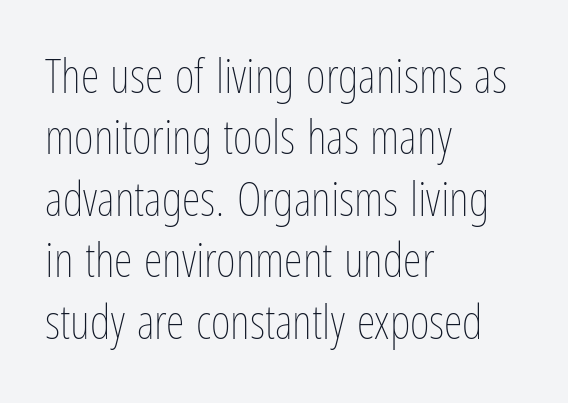
Q: Is the text bold? A: No.
Q: Is the text italic (slanted)? A: No, it is upright.
Q: Is the text underlined? A: No.
Q: How is the paragraph aligned? A: Left-aligned.
Q: Is the spacing between letters normal or unusually wide? A: Normal.
Q: Is the spacing between lines tight, normal or loose? A: Normal.
Q: Width (condensed, normal, or wide)? A: Condensed.
Q: Stroke contrast? A: Low.
Q: x-height? A: Medium.
Q: Monospaced? A: No.
